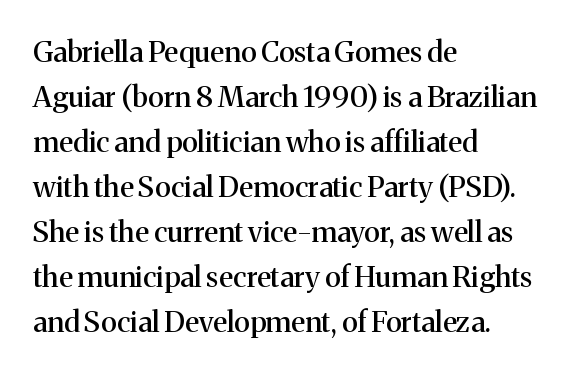
The image shows 29 px serif type, upright; set left-aligned, normal line spacing (1.55x), normal letter spacing, not underlined; medium stroke contrast and a medium x-height.
